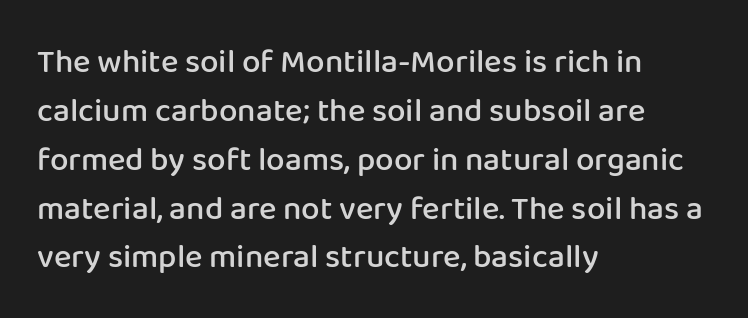
{"serif": "no", "italic": "no", "bold": "semi", "weight": "semibold", "width": "normal", "stroke_contrast": "low", "x_height": "medium", "monospaced": "no", "underline": "no", "align": "left", "line_spacing": "normal", "line_spacing_ratio": 1.48, "letter_spacing": "normal", "letter_spacing_em": 0.0, "glyph_px": 33}
